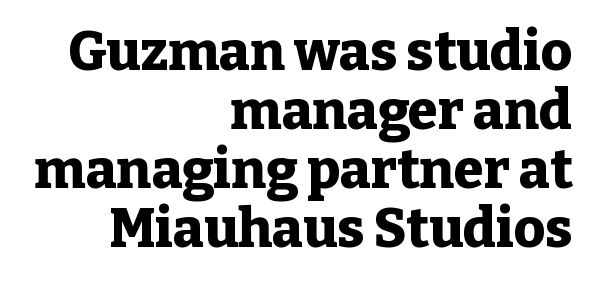
A serif font was chosen for this passage. Lines of text with bare space underneath. Honestly, the rows look squashed on top of each other. These lines carry a lot of weight — the face is fully bold. Characters remain perfectly vertical along every line.
